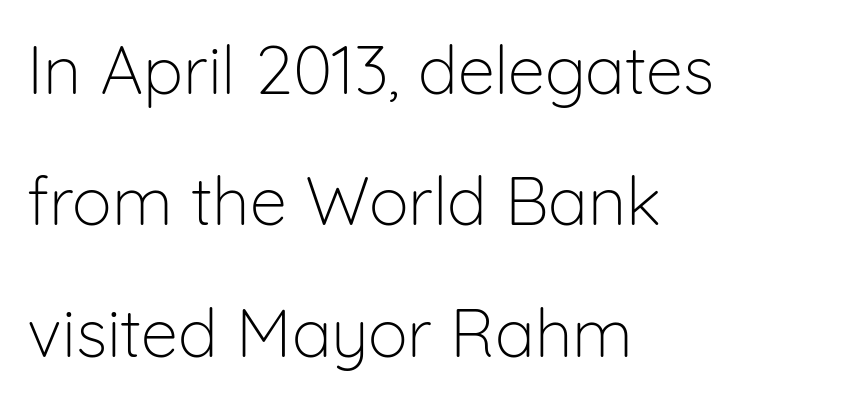
Q: Is the text bold? A: No.
Q: Is the text italic (slanted)? A: No, it is upright.
Q: Is the typeface a serif or a sans-serif typeface? A: Sans-serif.
Q: Is the text underlined? A: No.
Q: How is the paragraph aligned? A: Left-aligned.
Q: Is the spacing between letters normal or unusually wide? A: Normal.
Q: Is the spacing between lines tight, normal or loose? A: Loose.
Q: Width (condensed, normal, or wide)? A: Normal.
Q: Stroke contrast? A: Low.
Q: x-height? A: Medium.
Q: Monospaced? A: No.
